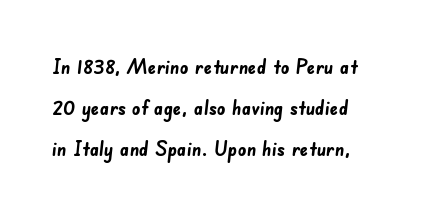
Letter spacing: default. No word sits above an underline. Vertical spacing — loose. Heavy, bold letterforms.
